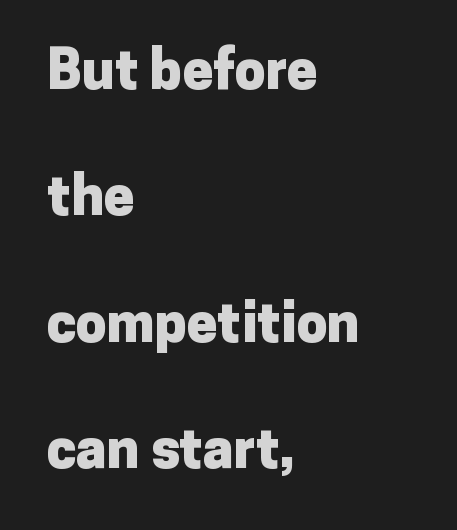
{"serif": "no", "italic": "no", "bold": "yes", "weight": "heavy", "width": "normal", "stroke_contrast": "low", "x_height": "medium", "monospaced": "no", "underline": "no", "align": "left", "line_spacing": "loose", "line_spacing_ratio": 2.3, "letter_spacing": "normal", "letter_spacing_em": 0.0, "glyph_px": 55}
